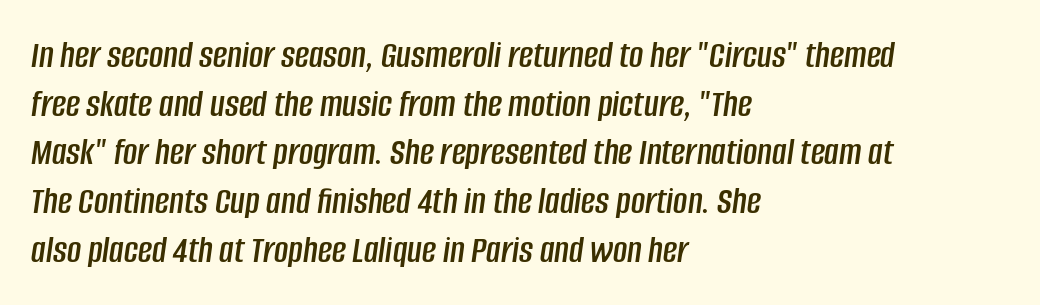
The lines in this sample share a left origin and differ only in where they stop. Compared with typical paragraphs, the rows here are spaced about the same. Bare-footed words on every line. The gaps between neighbouring characters are ordinary and unremarkable.
